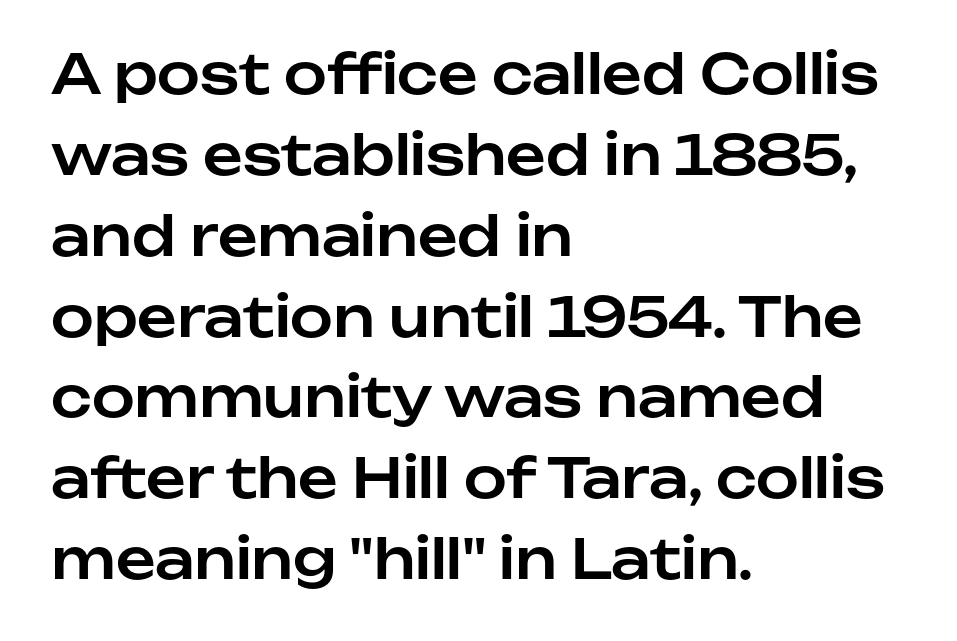
Q: Is the text italic (slanted)? A: No, it is upright.
Q: Is the typeface a serif or a sans-serif typeface? A: Sans-serif.
Q: Is the text underlined? A: No.
Q: How is the paragraph aligned? A: Left-aligned.
Q: Is the spacing between letters normal or unusually wide? A: Normal.
Q: Is the spacing between lines tight, normal or loose? A: Normal.
Q: Width (condensed, normal, or wide)? A: Normal.
Q: Stroke contrast? A: Low.
Q: x-height? A: Medium.
Q: Monospaced? A: No.
